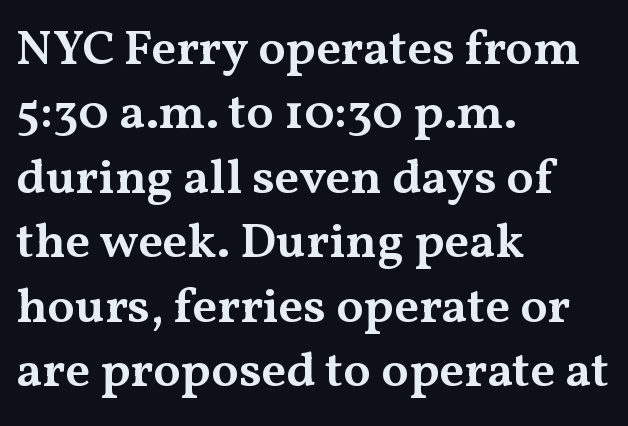
{"serif": "yes", "italic": "no", "bold": "semi", "weight": "semibold", "width": "wide", "stroke_contrast": "medium", "x_height": "medium", "monospaced": "no", "underline": "no", "align": "left", "line_spacing": "normal", "line_spacing_ratio": 1.29, "letter_spacing": "normal", "letter_spacing_em": 0.0, "glyph_px": 50}
